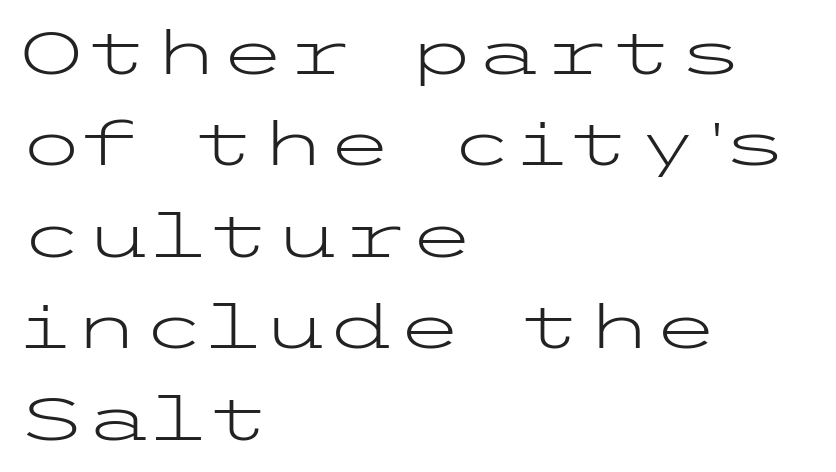
Q: Is the text bold? A: No.
Q: Is the text italic (slanted)? A: No, it is upright.
Q: Is the typeface a serif or a sans-serif typeface? A: Sans-serif.
Q: Is the text underlined? A: No.
Q: How is the paragraph aligned? A: Left-aligned.
Q: Is the spacing between letters normal or unusually wide? A: Normal.
Q: Is the spacing between lines tight, normal or loose? A: Normal.
Q: Width (condensed, normal, or wide)? A: Wide.
Q: Stroke contrast? A: Low.
Q: x-height? A: Medium.
